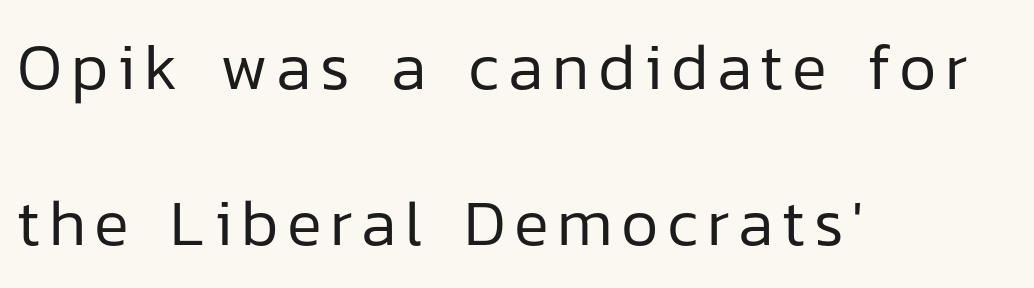
{"serif": "no", "italic": "no", "bold": "no", "weight": "regular", "width": "normal", "stroke_contrast": "low", "x_height": "medium", "monospaced": "no", "underline": "no", "align": "left", "line_spacing": "loose", "line_spacing_ratio": 2.4, "glyph_px": 65}
